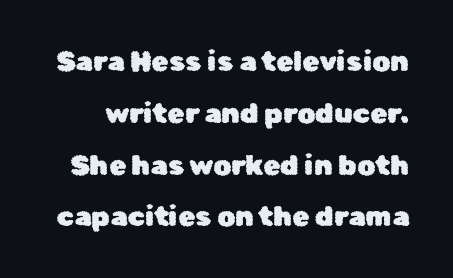
{"serif": "no", "italic": "no", "width": "normal", "stroke_contrast": "low", "x_height": "medium", "monospaced": "no", "underline": "no", "line_spacing_ratio": 1.85, "letter_spacing": "normal", "letter_spacing_em": 0.0, "glyph_px": 28}
